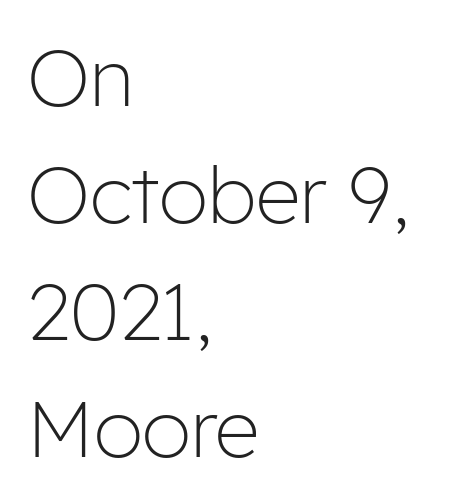
Q: Is the text bold? A: No.
Q: Is the text italic (slanted)? A: No, it is upright.
Q: Is the typeface a serif or a sans-serif typeface? A: Sans-serif.
Q: Is the text underlined? A: No.
Q: How is the paragraph aligned? A: Left-aligned.
Q: Is the spacing between letters normal or unusually wide? A: Normal.
Q: Is the spacing between lines tight, normal or loose? A: Normal.
Q: Width (condensed, normal, or wide)? A: Normal.
Q: Stroke contrast? A: Low.
Q: x-height? A: Medium.
Q: Monospaced? A: No.
